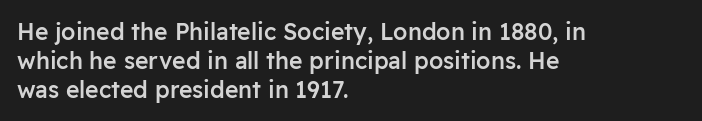
Q: Is the text bold? A: Semi-bold.
Q: Is the text italic (slanted)? A: No, it is upright.
Q: Is the text underlined? A: No.
Q: How is the paragraph aligned? A: Left-aligned.
Q: Is the spacing between letters normal or unusually wide? A: Normal.
Q: Is the spacing between lines tight, normal or loose? A: Normal.
